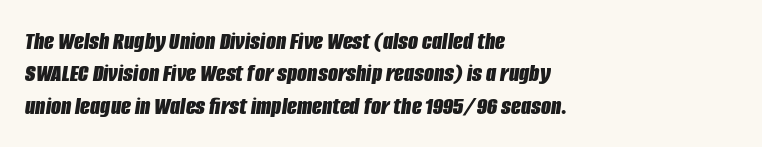
The image shows 26 px bold type, italic (leaning right); set left-aligned, normal line spacing (1.25x), normal letter spacing, not underlined.
